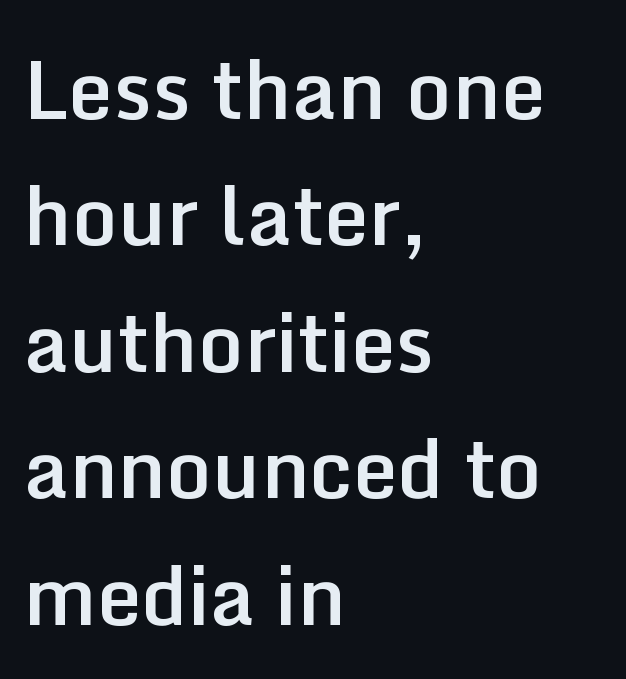
The image shows 80 px semibold sans-serif type, upright; set left-aligned, normal line spacing (1.58x), normal letter spacing, not underlined; low stroke contrast and a medium x-height.
